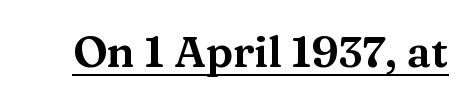
A serif font was chosen for this passage. The type is set solid horizontally, with unmodified tracking. The lettering is marked with a stroke running underneath it. The letters advance in unequal steps, a hallmark of proportional type. This is the regular roman posture of the typeface.
